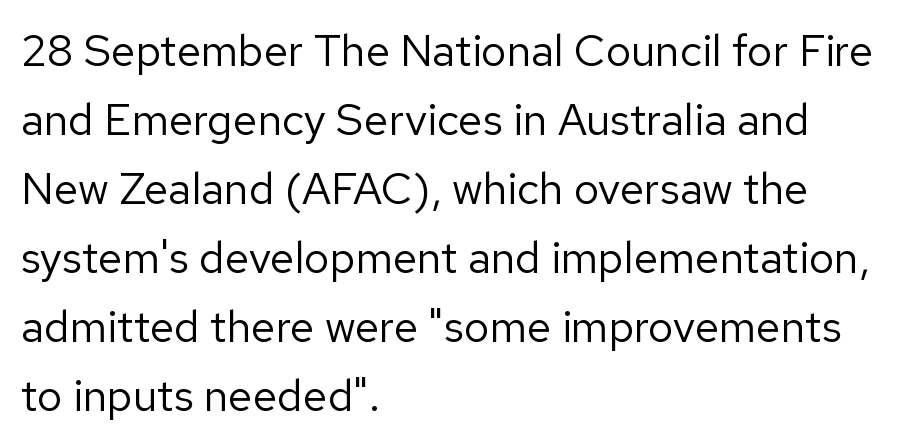
Q: Is the text bold? A: No.
Q: Is the text italic (slanted)? A: No, it is upright.
Q: Is the typeface a serif or a sans-serif typeface? A: Sans-serif.
Q: Is the text underlined? A: No.
Q: How is the paragraph aligned? A: Left-aligned.
Q: Is the spacing between letters normal or unusually wide? A: Normal.
Q: Is the spacing between lines tight, normal or loose? A: Normal.
Q: Width (condensed, normal, or wide)? A: Normal.
Q: Stroke contrast? A: Low.
Q: x-height? A: Medium.
Q: Monospaced? A: No.
